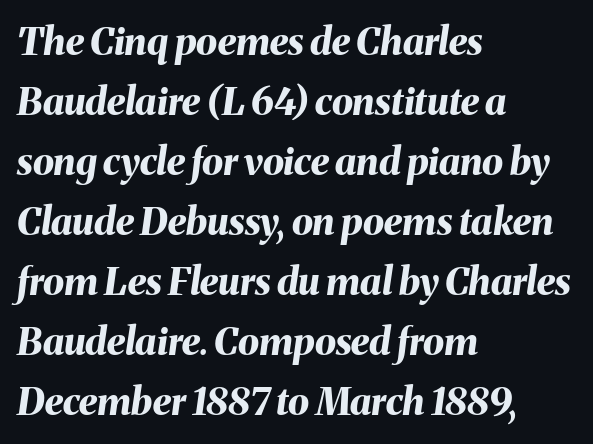
{"italic": "yes", "lean": "right", "slant_degrees": 8, "bold": "yes", "weight": "bold", "width": "normal", "stroke_contrast": "medium", "x_height": "medium", "monospaced": "no", "underline": "no", "align": "left", "line_spacing": "normal", "line_spacing_ratio": 1.58, "letter_spacing": "normal", "letter_spacing_em": 0.0, "glyph_px": 38}
